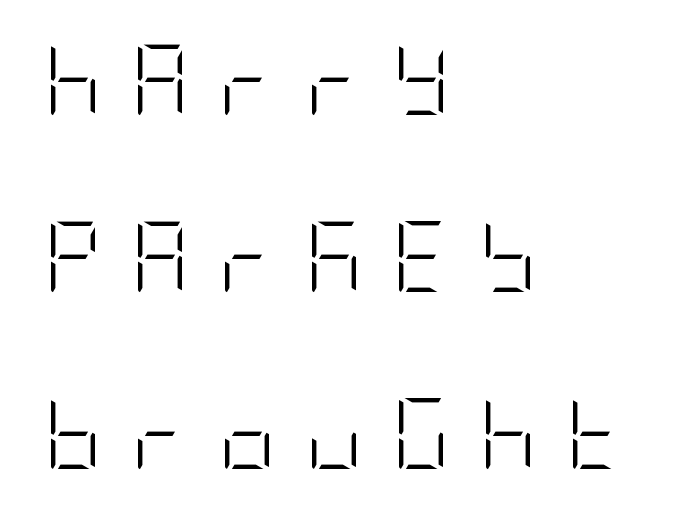
Glyph-to-glyph distance is far greater than everyday printed text. Grotesque or geometric, the face here clearly has no serifs. Every stem runs plumb, perpendicular to the baseline. Clear beneath every line of the passage. Which margin do the lines hug? The left one — the right edge is uneven.
